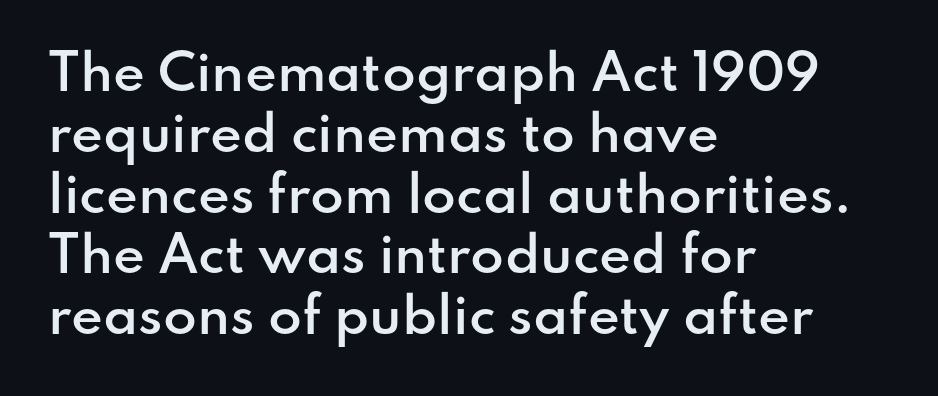
The image shows 49 px semibold sans-serif type, upright; set left-aligned, line spacing 1.24x, normal letter spacing, not underlined; low stroke contrast and a small x-height.
